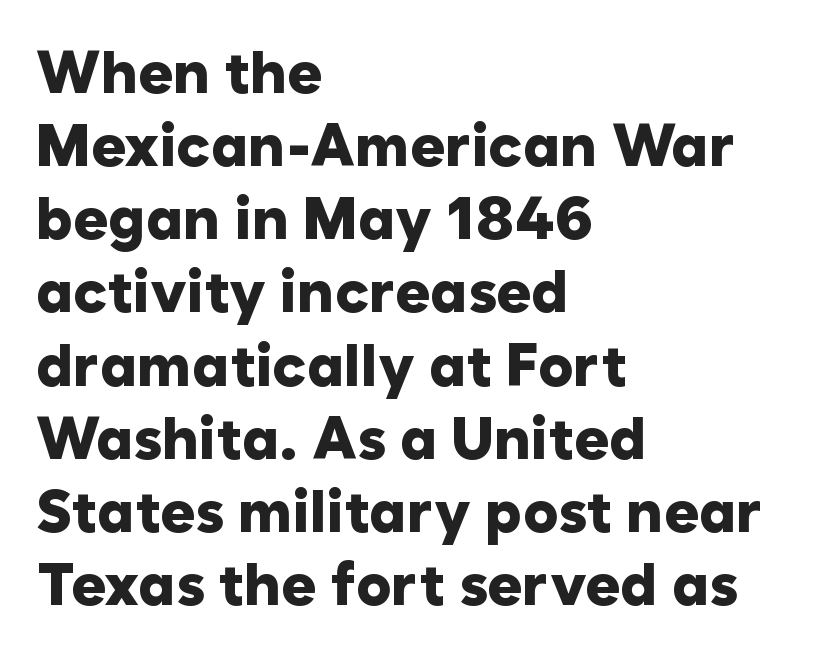
Q: Is the text bold? A: Yes.
Q: Is the text italic (slanted)? A: No, it is upright.
Q: Is the typeface a serif or a sans-serif typeface? A: Sans-serif.
Q: Is the text underlined? A: No.
Q: How is the paragraph aligned? A: Left-aligned.
Q: Is the spacing between letters normal or unusually wide? A: Normal.
Q: Width (condensed, normal, or wide)? A: Normal.
Q: Stroke contrast? A: Low.
Q: x-height? A: Medium.
Q: Monospaced? A: No.
